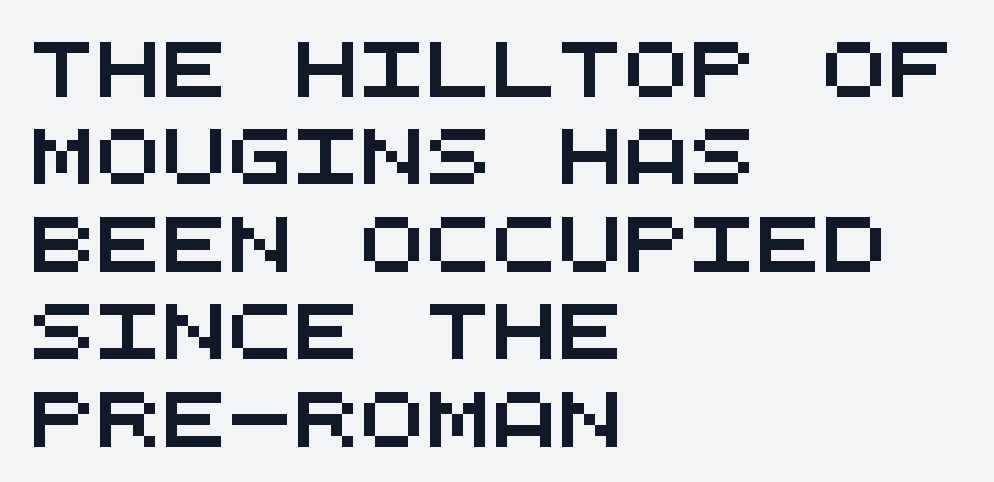
One-word summary of the alignment: left. Letter spacing: default. The foot of each line stays bare and open. Here the designer chose a console-style face with uniform glyph widths. Summary of vertical rhythm: regular, with standard interline spacing. Nope, no serifs anywhere on these letters.
